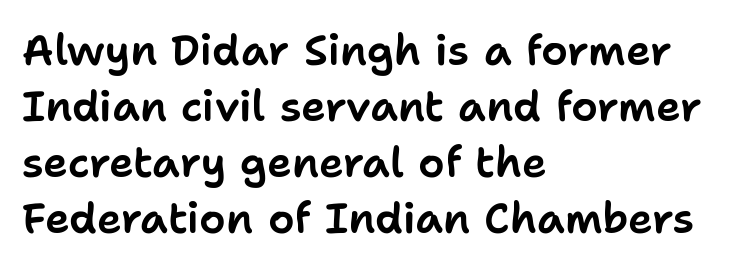
The image shows 42 px sans-serif type, upright; set left-aligned, normal line spacing (1.33x), normal letter spacing, not underlined; low stroke contrast and a medium x-height.
